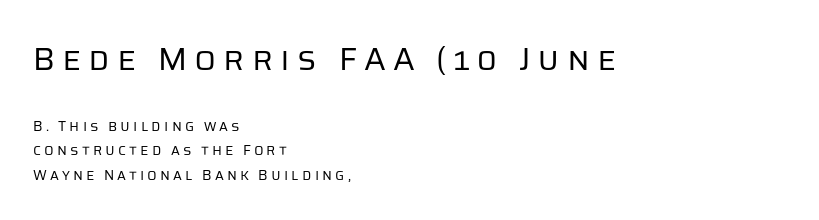
{"serif": "no", "italic": "no", "bold": "no", "weight": "regular", "width": "normal", "stroke_contrast": "low", "x_height": "large", "monospaced": "no", "underline": "no", "align": "left", "line_spacing_ratio": 1.75, "letter_spacing": "wide", "letter_spacing_em": 0.22, "larger_block": "first", "size_ratio": 2.29, "glyph_px": 32}
